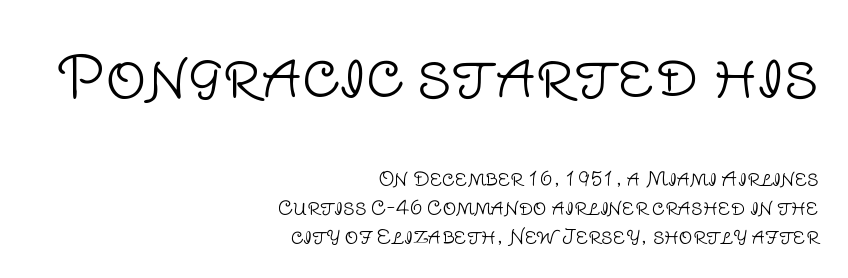
Q: Is the text bold? A: No.
Q: Is the text italic (slanted)? A: Yes.
Q: Is the typeface a serif or a sans-serif typeface? A: Sans-serif.
Q: Is the text underlined? A: No.
Q: How is the paragraph aligned? A: Right-aligned.
Q: Is the spacing between letters normal or unusually wide? A: Normal.
Q: Is the spacing between lines tight, normal or loose? A: Normal.
Q: Which block of text is set in a larger size, the first (top) or the second (bottom)? A: The first (top) one.
Q: Width (condensed, normal, or wide)? A: Normal.
Q: Stroke contrast? A: Low.
Q: x-height? A: Large.
Q: Monospaced? A: No.
